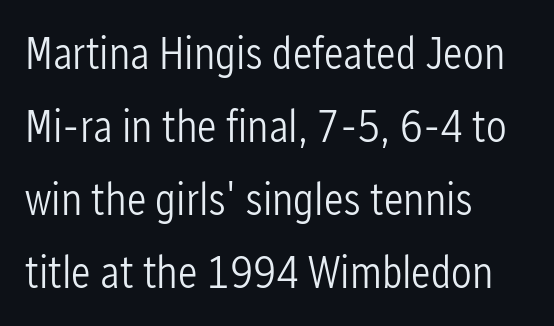
{"serif": "no", "italic": "no", "bold": "no", "weight": "light", "width": "condensed", "stroke_contrast": "low", "x_height": "medium", "monospaced": "no", "underline": "no", "align": "left", "line_spacing": "normal", "line_spacing_ratio": 1.59, "letter_spacing": "normal", "letter_spacing_em": 0.0, "glyph_px": 46}
